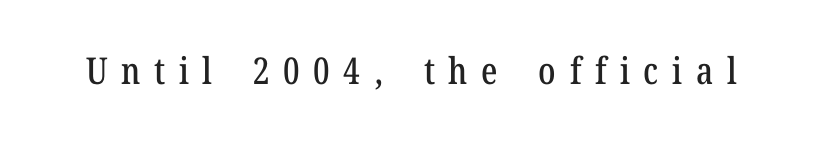
The image shows 37 px condensed serif type, upright; set unusually wide letter spacing (+0.37 em), not underlined; low stroke contrast and a medium x-height.
